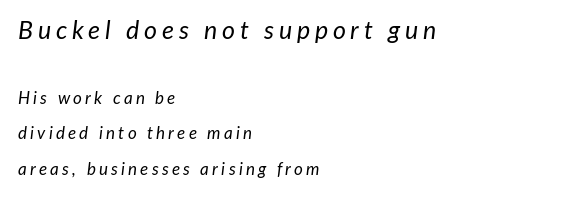
{"italic": "yes", "lean": "right", "slant_degrees": 7, "bold": "no", "underline": "no", "align": "left", "line_spacing": "loose", "line_spacing_ratio": 2.08, "larger_block": "first", "size_ratio": 1.47, "glyph_px": 25}
